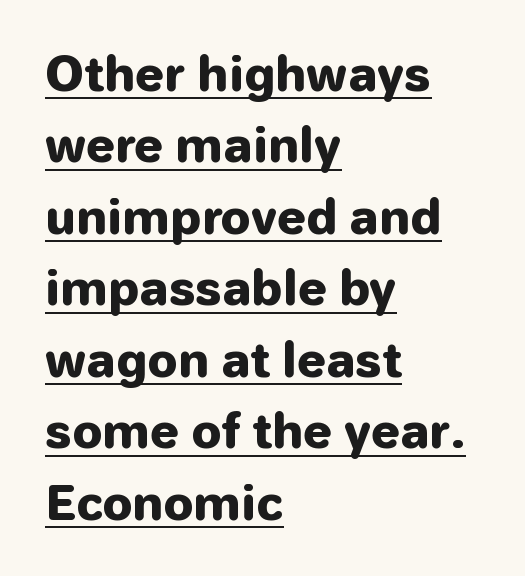
Q: Is the text bold? A: Yes.
Q: Is the text italic (slanted)? A: No, it is upright.
Q: Is the typeface a serif or a sans-serif typeface? A: Sans-serif.
Q: Is the text underlined? A: Yes.
Q: How is the paragraph aligned? A: Left-aligned.
Q: Is the spacing between letters normal or unusually wide? A: Normal.
Q: Is the spacing between lines tight, normal or loose? A: Normal.
Q: Width (condensed, normal, or wide)? A: Normal.
Q: Stroke contrast? A: Low.
Q: x-height? A: Medium.
Q: Monospaced? A: No.
